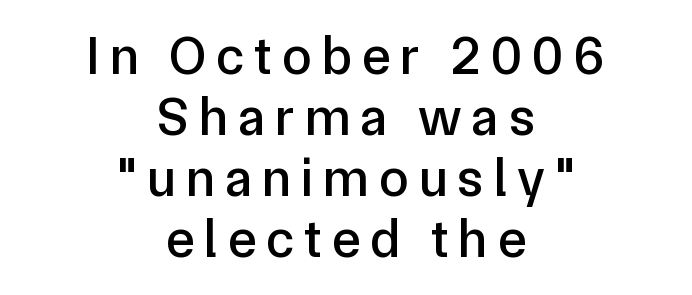
{"serif": "no", "italic": "no", "width": "normal", "stroke_contrast": "low", "x_height": "medium", "monospaced": "no", "underline": "no", "align": "center", "line_spacing": "tight", "line_spacing_ratio": 1.13, "glyph_px": 54}
